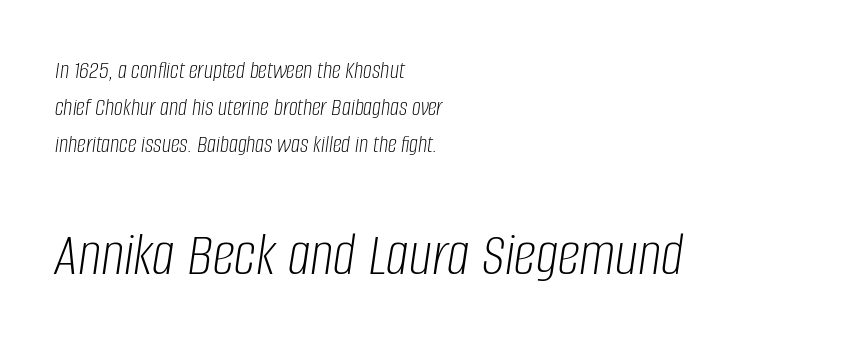
{"italic": "yes", "lean": "right", "slant_degrees": 8, "bold": "no", "weight": "light", "width": "condensed", "stroke_contrast": "low", "x_height": "large", "monospaced": "no", "underline": "no", "align": "left", "line_spacing": "normal", "line_spacing_ratio": 1.49, "letter_spacing": "normal", "letter_spacing_em": 0.0, "larger_block": "second", "size_ratio": 2.52, "glyph_px": 63}
